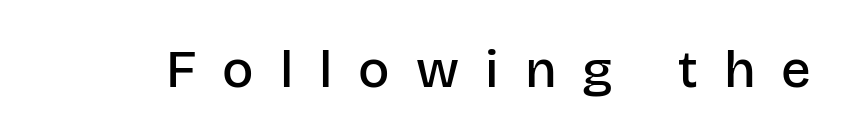
{"serif": "no", "italic": "no", "bold": "semi", "weight": "semibold", "width": "normal", "stroke_contrast": "low", "x_height": "large", "monospaced": "no", "underline": "no", "letter_spacing": "wide", "letter_spacing_em": 0.5, "glyph_px": 52}
